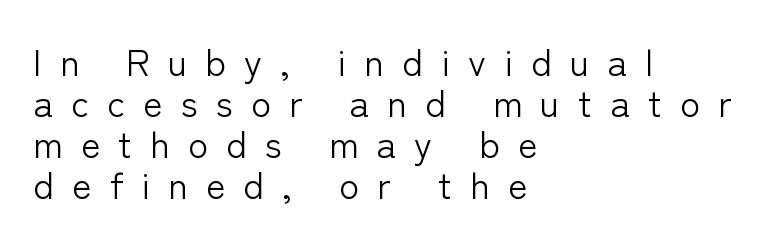
Line spacing here is tight. This sample uses an upright cut, with every glyph sitting square on the baseline. The lines are quadded left. The passage shown is not bold in any degree.
